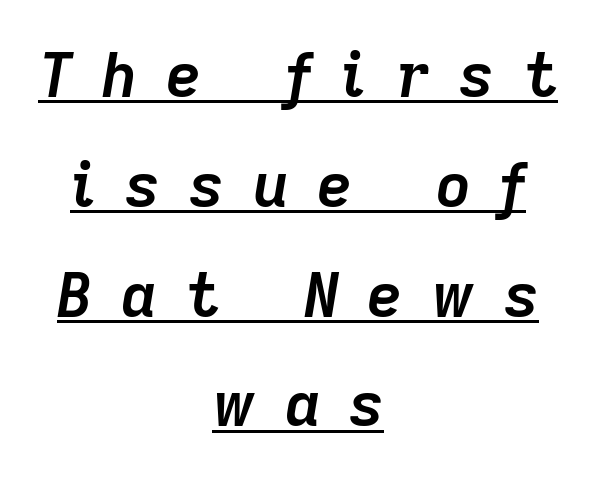
The image shows 61 px semibold type, italic (leaning right); set centered, line spacing 1.8x, unusually wide letter spacing (+0.47 em), underlined; low stroke contrast and a medium x-height.
